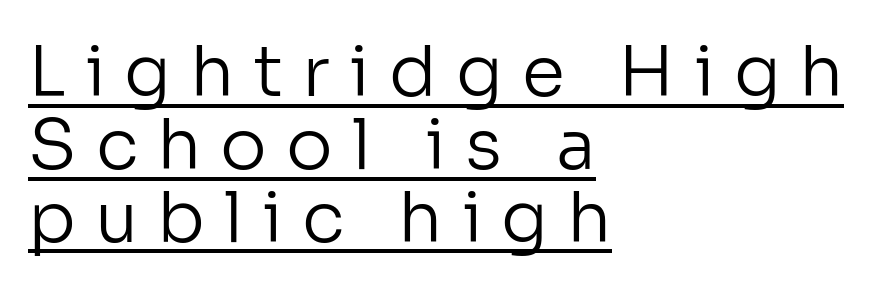
{"serif": "no", "italic": "no", "bold": "no", "weight": "regular", "width": "normal", "stroke_contrast": "low", "x_height": "medium", "monospaced": "no", "underline": "yes", "align": "left", "line_spacing": "tight", "line_spacing_ratio": 1.04, "letter_spacing": "wide", "letter_spacing_em": 0.27, "glyph_px": 70}
